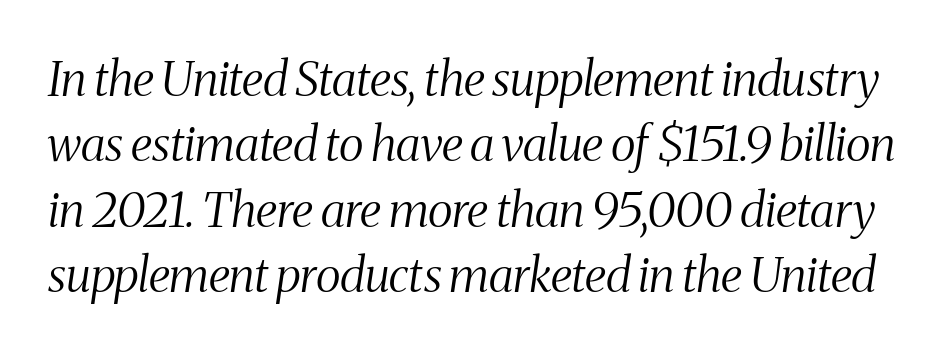
The image shows 48 px light, condensed serif type, italic (leaning right); set normal line spacing (1.36x), normal letter spacing, not underlined; medium stroke contrast and a medium x-height.
